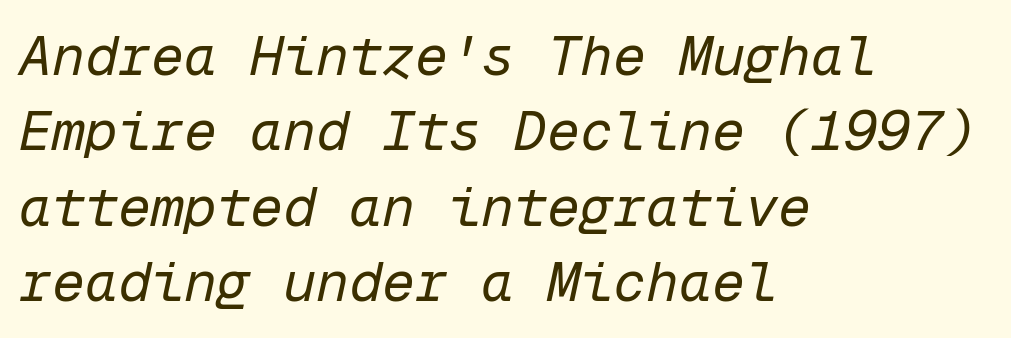
The image shows 55 px regular-weight type, italic (leaning right), monospaced; set left-aligned, normal line spacing (1.37x), normal letter spacing, not underlined; low stroke contrast and a medium x-height.
